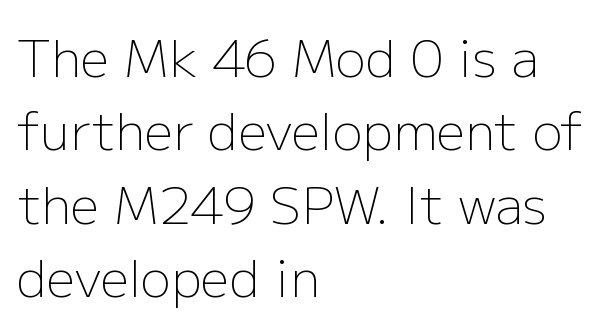
The characters display no serif detailing; their extremities are plain. A light-to-regular cut is what we see here. Proportional: the letters do not fall into vertical columns. A student would call this left alignment; a typographer would say flush left, rag right. Ascenders rise straight up at ninety degrees.
